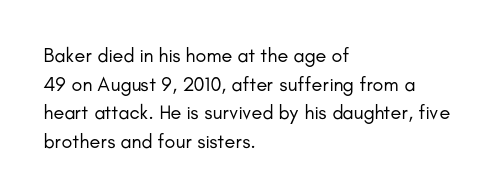
Q: Is the text bold? A: No.
Q: Is the text italic (slanted)? A: No, it is upright.
Q: Is the text underlined? A: No.
Q: How is the paragraph aligned? A: Left-aligned.
Q: Is the spacing between letters normal or unusually wide? A: Normal.
Q: Is the spacing between lines tight, normal or loose? A: Normal.
